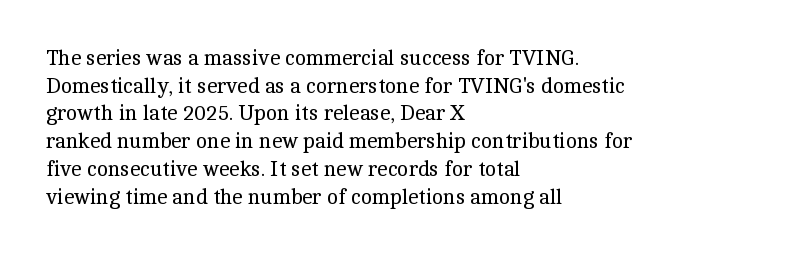
{"italic": "no", "bold": "no", "underline": "no", "align": "left", "line_spacing": "normal", "line_spacing_ratio": 1.32, "letter_spacing": "normal", "letter_spacing_em": 0.0, "glyph_px": 21}
